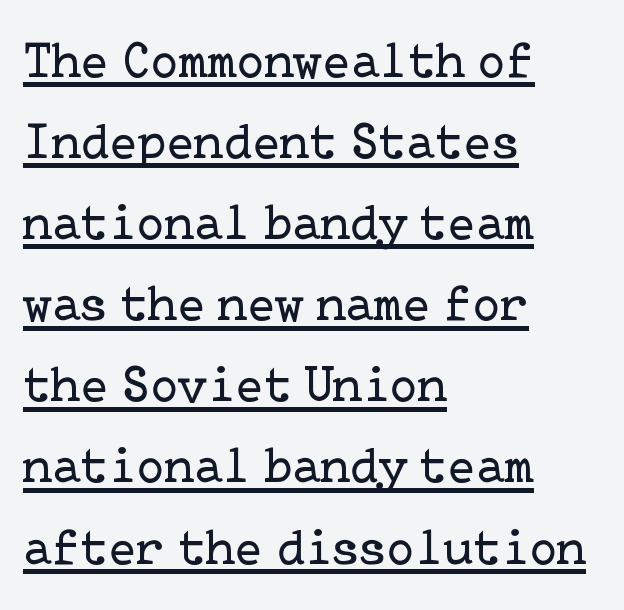
Q: Is the text bold? A: No.
Q: Is the text italic (slanted)? A: No, it is upright.
Q: Is the typeface a serif or a sans-serif typeface? A: Serif.
Q: Is the text underlined? A: Yes.
Q: How is the paragraph aligned? A: Left-aligned.
Q: Is the spacing between letters normal or unusually wide? A: Normal.
Q: Is the spacing between lines tight, normal or loose? A: Normal.
Q: Width (condensed, normal, or wide)? A: Normal.
Q: Stroke contrast? A: Low.
Q: x-height? A: Medium.
